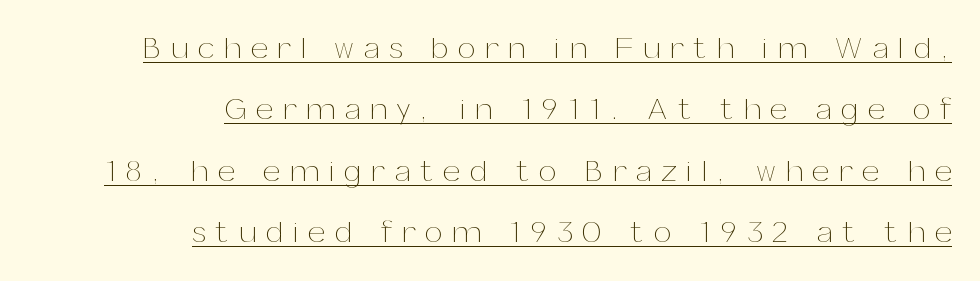
Compared with typical body copy, the letter spacing here is much looser. Horizontal bands of white between lines are thick stripes. Heaviness? Minimal to ordinary, like unemphasized prose. Casual observation: everything's shoved over to the right. It's the straight-up-and-down kind of type. Check the space under the baseline: a stroke is drawn there.
